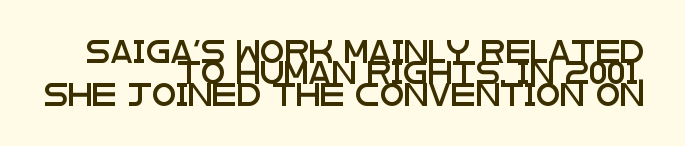
The image shows 22 px text type, upright; set right-aligned, tight line spacing (0.97x), normal letter spacing, not underlined.
